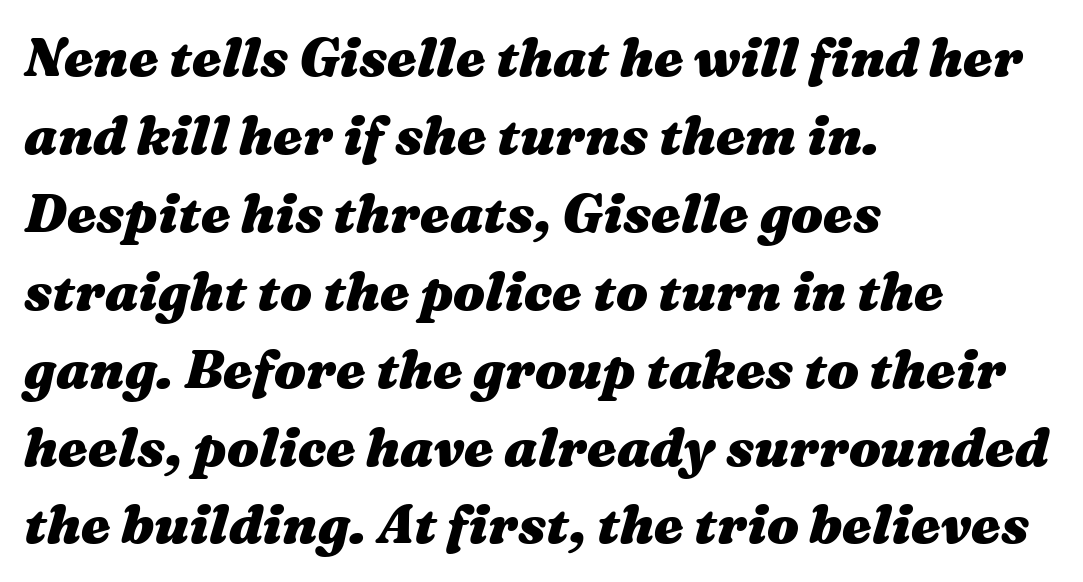
The image shows 53 px heavy, wide type, italic (leaning right); set left-aligned, normal line spacing (1.47x), normal letter spacing, not underlined; medium stroke contrast and a medium x-height.
